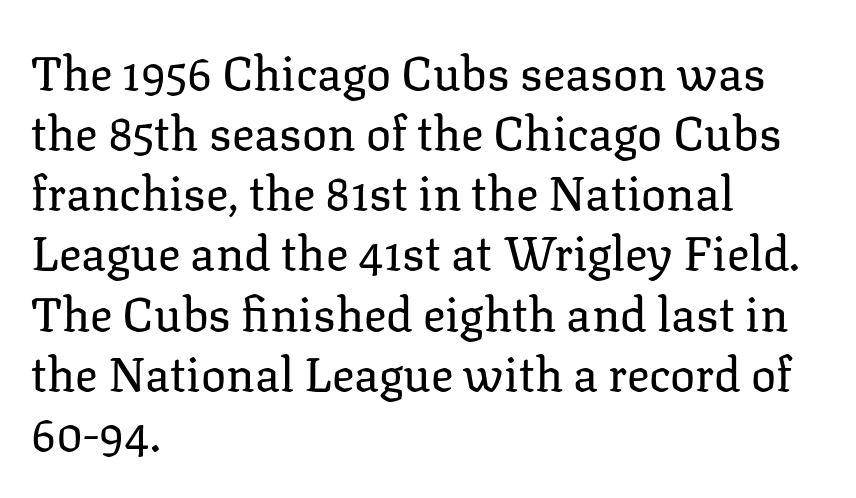
Q: Is the text bold? A: No.
Q: Is the text italic (slanted)? A: No, it is upright.
Q: Is the typeface a serif or a sans-serif typeface? A: Serif.
Q: Is the text underlined? A: No.
Q: How is the paragraph aligned? A: Left-aligned.
Q: Is the spacing between letters normal or unusually wide? A: Normal.
Q: Is the spacing between lines tight, normal or loose? A: Normal.
Q: Width (condensed, normal, or wide)? A: Normal.
Q: Stroke contrast? A: Low.
Q: x-height? A: Medium.
Q: Monospaced? A: No.
